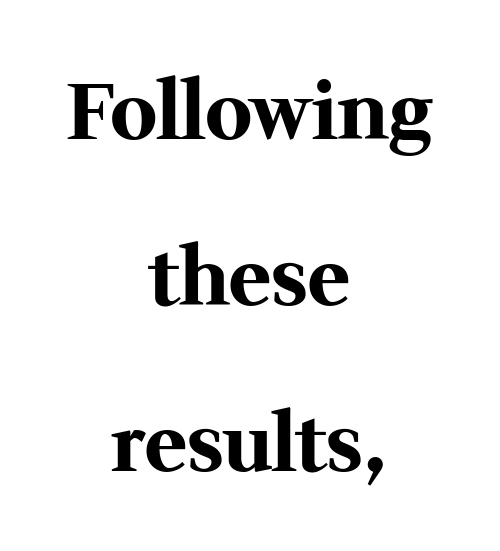
{"serif": "yes", "italic": "no", "bold": "yes", "weight": "bold", "width": "normal", "stroke_contrast": "medium", "x_height": "medium", "monospaced": "no", "underline": "no", "align": "center", "line_spacing": "loose", "line_spacing_ratio": 2.1, "letter_spacing": "normal", "letter_spacing_em": 0.0, "glyph_px": 79}
